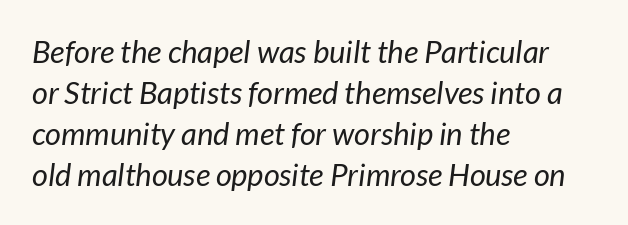
{"italic": "yes", "lean": "right", "slant_degrees": 7, "bold": "no", "weight": "regular", "width": "normal", "stroke_contrast": "low", "x_height": "medium", "monospaced": "no", "underline": "no", "align": "left", "line_spacing": "normal", "line_spacing_ratio": 1.32, "letter_spacing": "normal", "letter_spacing_em": 0.0, "glyph_px": 31}
